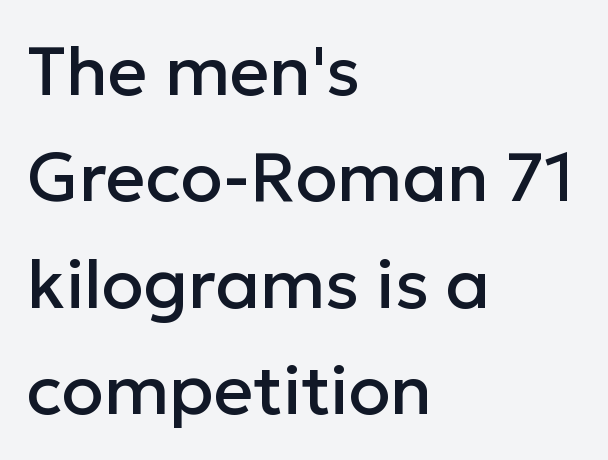
{"serif": "no", "italic": "no", "width": "normal", "stroke_contrast": "low", "x_height": "medium", "monospaced": "no", "underline": "no", "align": "left", "line_spacing": "normal", "line_spacing_ratio": 1.54, "letter_spacing": "normal", "letter_spacing_em": 0.0, "glyph_px": 69}
